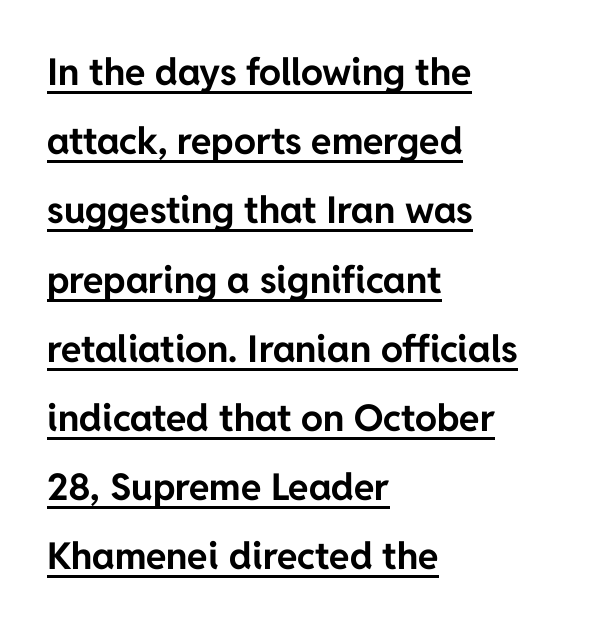
The image shows 37 px bold sans-serif type, upright; set left-aligned, line spacing 1.87x, normal letter spacing, underlined; low stroke contrast and a medium x-height.
